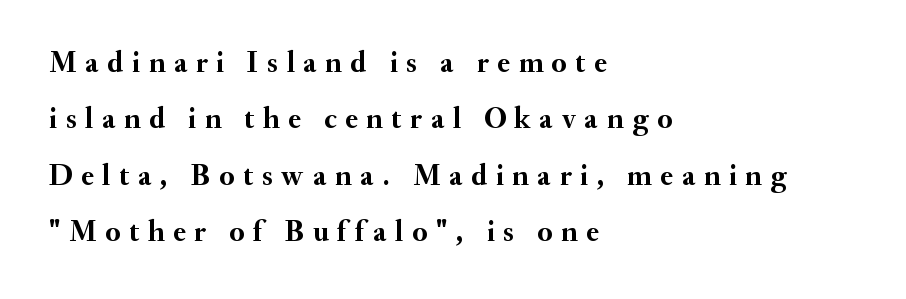
{"serif": "yes", "italic": "no", "bold": "yes", "weight": "semibold", "width": "normal", "stroke_contrast": "medium", "x_height": "small", "monospaced": "no", "underline": "no", "align": "left", "line_spacing_ratio": 1.88, "letter_spacing": "wide", "letter_spacing_em": 0.29, "glyph_px": 30}
